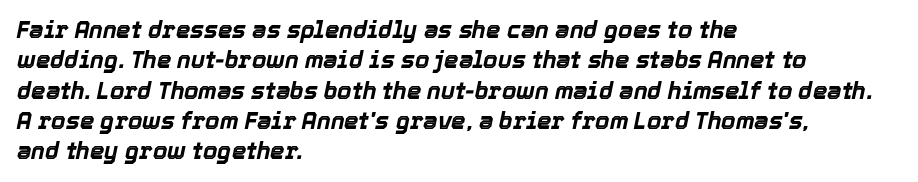
Underline: absent. A typesetter would call this leading conventional body-copy spacing. Notice how the stems are inclined rather than vertical — that's the hallmark of italics. A typesetter would call this zero additional tracking. Heavy-handed strokes throughout: this text is bold.
